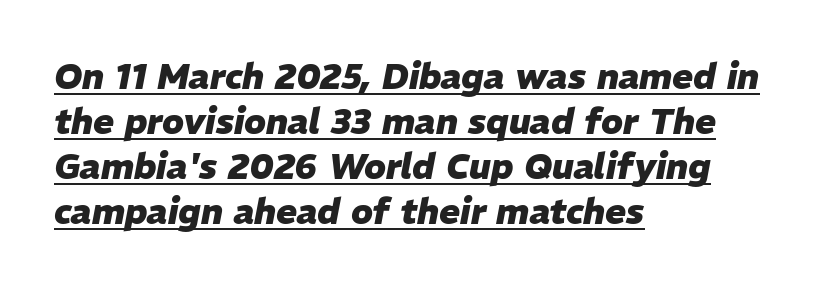
Vertically, the passage feels balanced, rows spaced as you'd expect. Does the weight exceed regular? Yes, all the way to bold. The lettering is marked with a stroke running underneath it. Characters are canted at an angle relative to the baseline's perpendicular. The rendering keeps characters at their native spacing.
